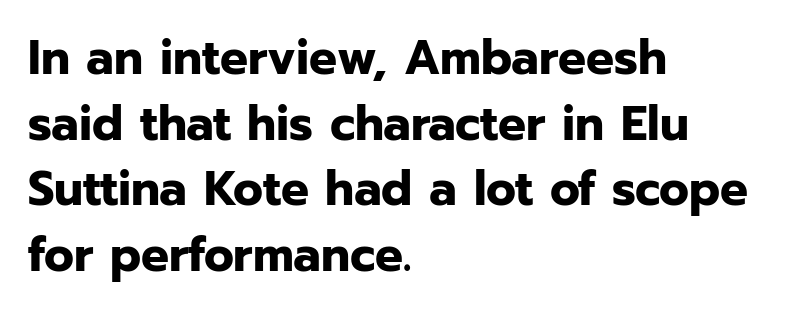
Q: Is the text bold? A: Yes.
Q: Is the text italic (slanted)? A: No, it is upright.
Q: Is the typeface a serif or a sans-serif typeface? A: Sans-serif.
Q: Is the text underlined? A: No.
Q: How is the paragraph aligned? A: Left-aligned.
Q: Is the spacing between letters normal or unusually wide? A: Normal.
Q: Is the spacing between lines tight, normal or loose? A: Normal.
Q: Width (condensed, normal, or wide)? A: Normal.
Q: Stroke contrast? A: Low.
Q: x-height? A: Medium.
Q: Monospaced? A: No.
